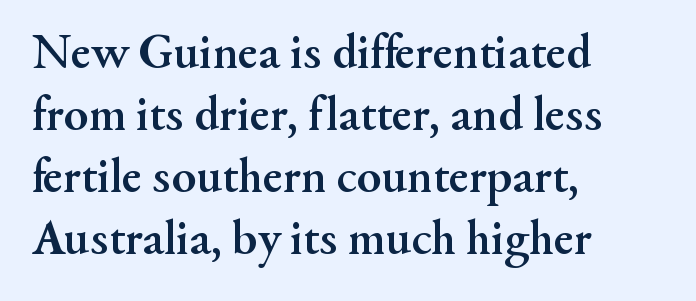
{"serif": "yes", "italic": "no", "bold": "yes", "weight": "semibold", "width": "normal", "stroke_contrast": "medium", "x_height": "small", "monospaced": "no", "underline": "no", "align": "left", "line_spacing_ratio": 1.24, "letter_spacing": "normal", "letter_spacing_em": 0.0, "glyph_px": 50}
